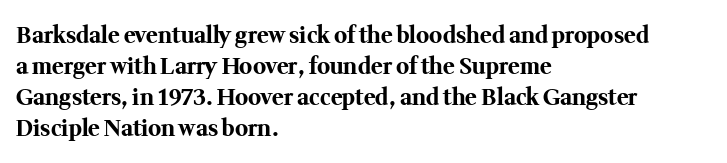
The image shows 22 px bold type, upright; set left-aligned, normal line spacing (1.41x), normal letter spacing, not underlined.
